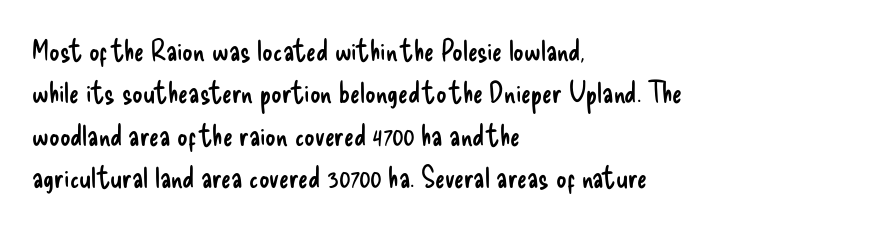
The image shows 29 px regular-weight, condensed sans-serif type, upright; set left-aligned, normal line spacing (1.46x), normal letter spacing, not underlined; low stroke contrast and a small x-height.
